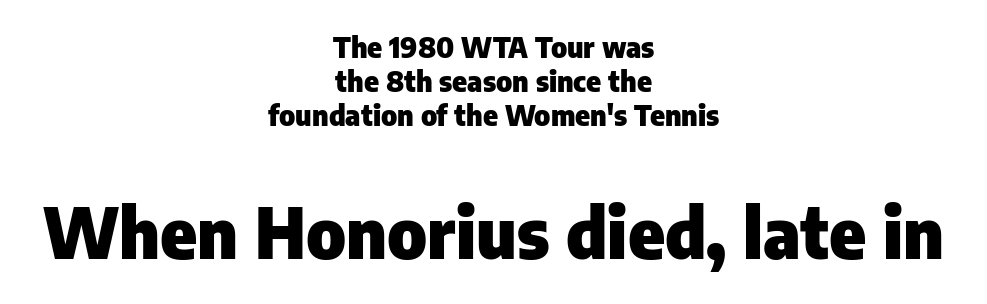
{"serif": "no", "italic": "no", "bold": "yes", "weight": "heavy", "width": "normal", "stroke_contrast": "low", "x_height": "medium", "monospaced": "no", "underline": "no", "align": "center", "line_spacing_ratio": 1.22, "letter_spacing": "normal", "letter_spacing_em": 0.0, "larger_block": "second", "size_ratio": 2.46, "glyph_px": 69}
